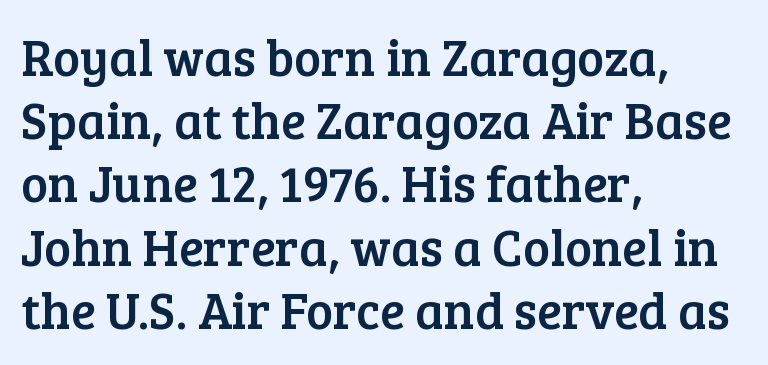
The image shows 51 px serif type, upright; set left-aligned, line spacing 1.24x, normal letter spacing, not underlined; low stroke contrast and a medium x-height.
